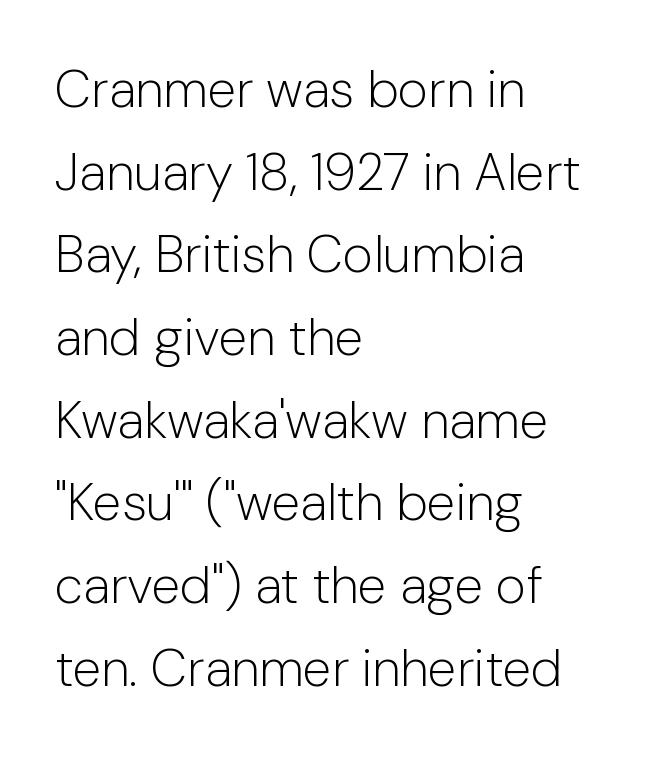
Leftover space on each line is placed entirely after the last word. This is roman type, the default non-slanted kind. The designer went with a sans here, leaving each stem footless. Whoever set this chose a conventional vertical rhythm.
